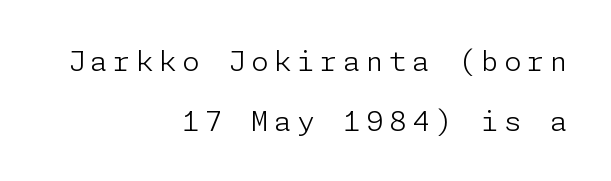
The image shows 28 px light sans-serif type, upright; set right-aligned, loose line spacing (2.14x), unusually wide letter spacing (+0.2 em), not underlined; low stroke contrast and a medium x-height.
